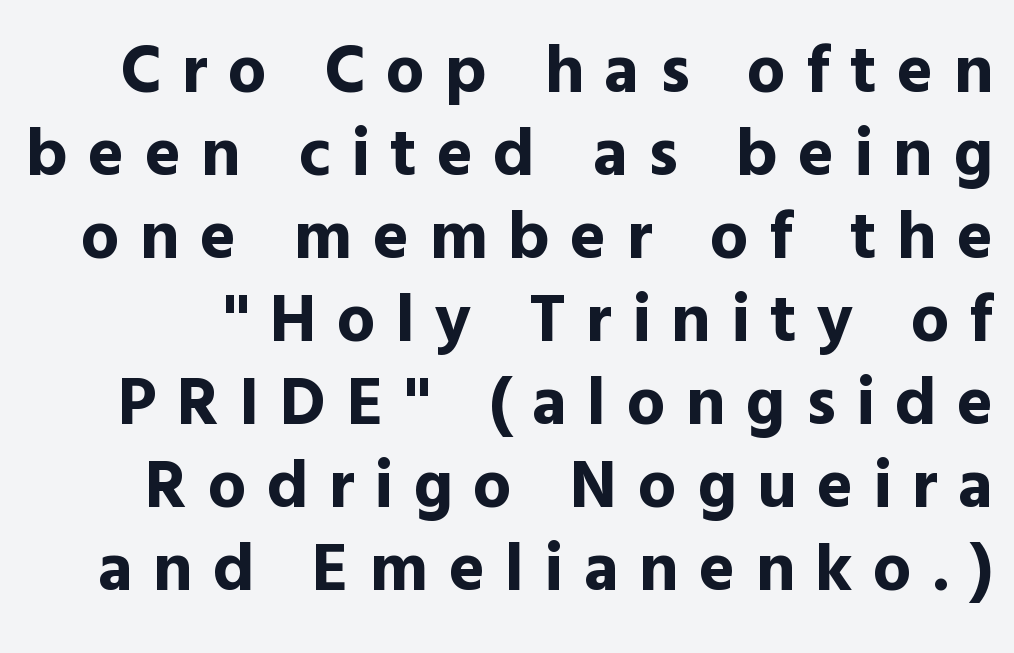
{"serif": "no", "italic": "no", "bold": "yes", "weight": "bold", "width": "normal", "x_height": "medium", "monospaced": "no", "underline": "no", "line_spacing_ratio": 1.22, "letter_spacing": "wide", "letter_spacing_em": 0.3, "glyph_px": 68}
